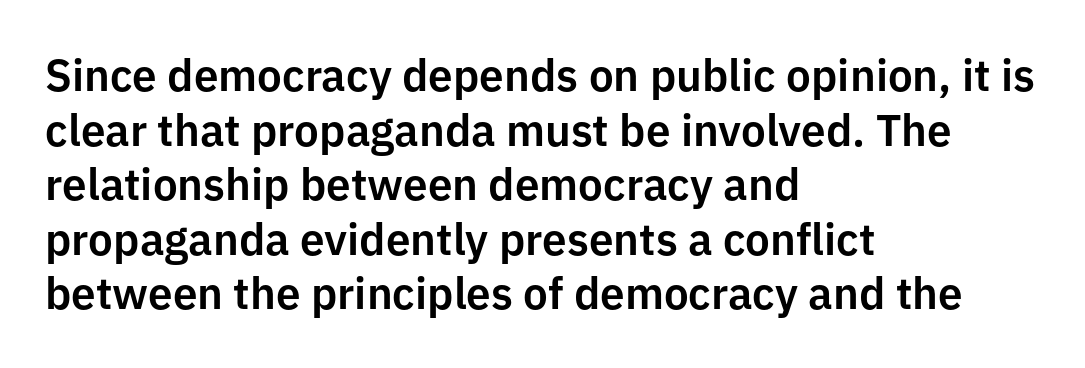
Note: no serifs on the glyphs. How are the letters spaced? Ordinarily, with no added tracking. Every stem runs plumb, perpendicular to the baseline. Teacher's note: observe the even left margin — that is flush-left alignment. The specimen omits any rule beneath the text block's lines. Here the designer chose a conventional face with non-uniform glyph widths.
